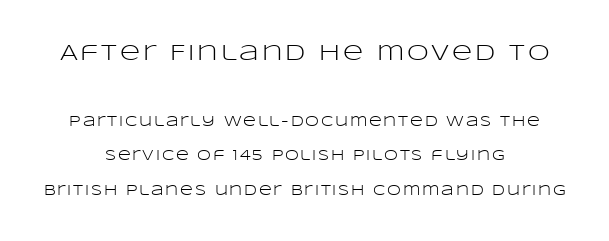
Letters rest on an invisible, unmarked baseline. This block would shrink considerably if given ordinary leading; it's expanded now. Alignment: centered. These lines were composed using upright roman letters.
